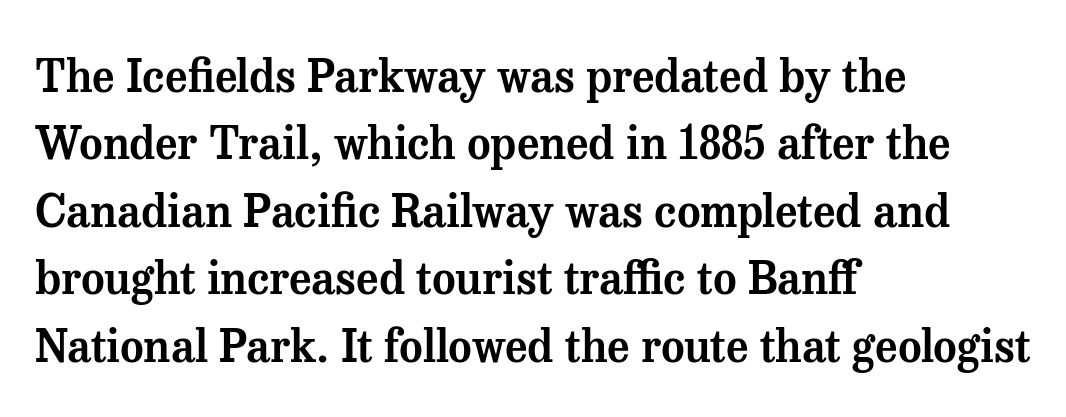
The image shows 45 px serif type, upright; set left-aligned, normal line spacing (1.5x), normal letter spacing, not underlined; medium stroke contrast and a medium x-height.
